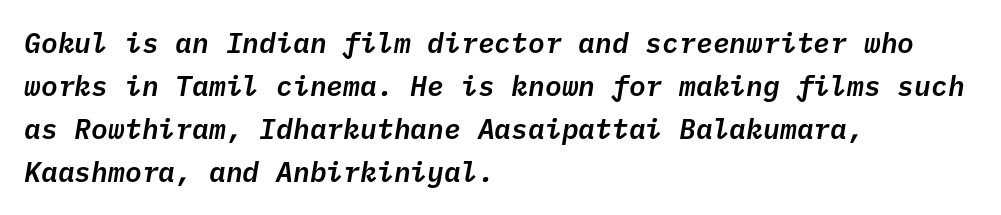
The image shows 28 px text type, italic (leaning right), monospaced; set left-aligned, normal line spacing (1.54x), normal letter spacing, not underlined; low stroke contrast and a medium x-height.
